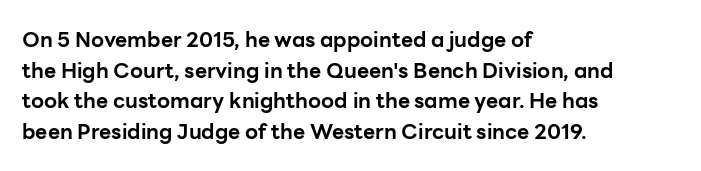
Q: Is the text bold? A: Yes.
Q: Is the text italic (slanted)? A: No, it is upright.
Q: Is the text underlined? A: No.
Q: How is the paragraph aligned? A: Left-aligned.
Q: Is the spacing between letters normal or unusually wide? A: Normal.
Q: Is the spacing between lines tight, normal or loose? A: Normal.
